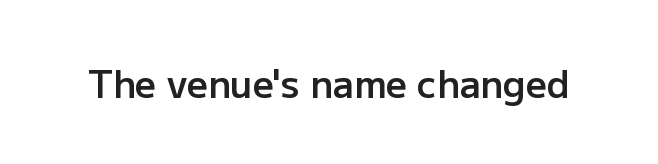
The image shows 37 px semibold sans-serif type, upright; set normal letter spacing, not underlined; low stroke contrast and a medium x-height.
